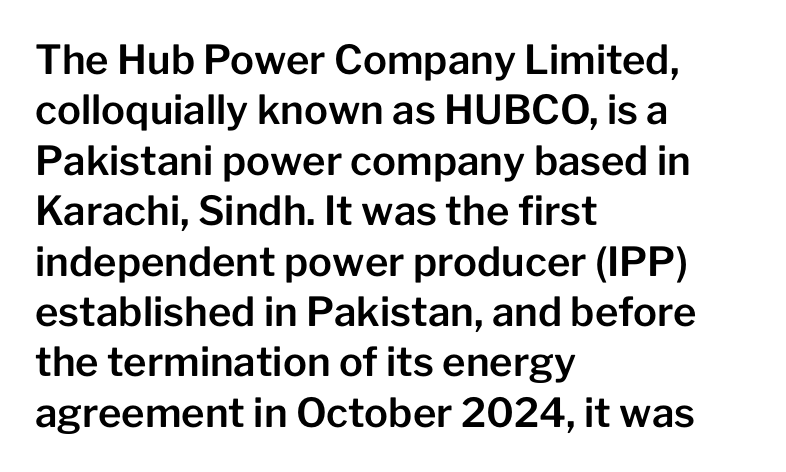
The letters stand upright; this is a roman face. Check under the words: just untouched page. Compared with a centered layout, this one pins lines to the left instead. Baseline-to-baseline distance is the conventional proportion of letter height. Serif or sans? Sans — the stroke terminals are bare.
